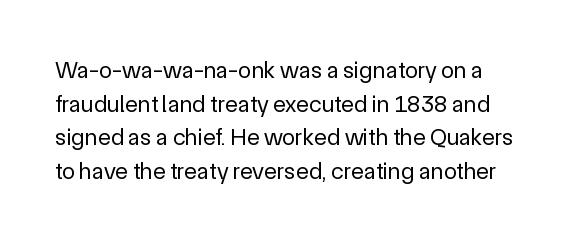
The image shows 24 px text type, upright; set normal line spacing (1.4x), normal letter spacing, not underlined.
